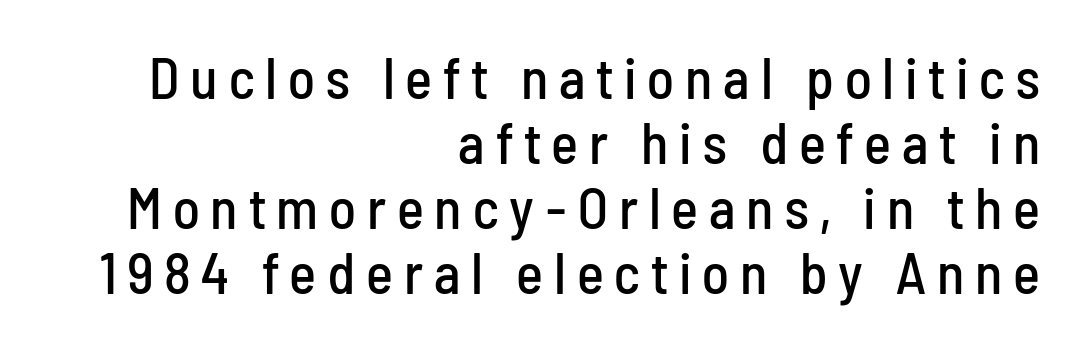
Q: Is the text italic (slanted)? A: No, it is upright.
Q: Is the typeface a serif or a sans-serif typeface? A: Sans-serif.
Q: Is the text underlined? A: No.
Q: How is the paragraph aligned? A: Right-aligned.
Q: Is the spacing between lines tight, normal or loose? A: Tight.
Q: Width (condensed, normal, or wide)? A: Condensed.
Q: Stroke contrast? A: Low.
Q: x-height? A: Medium.
Q: Monospaced? A: No.
